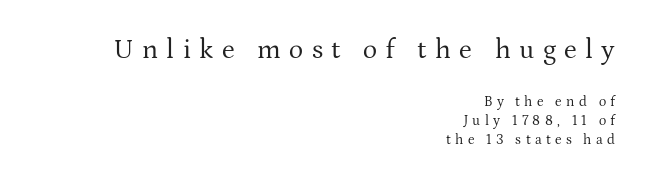
The image shows 27 px text type, upright; set right-aligned, normal line spacing (1.37x), unusually wide letter spacing (+0.31 em), not underlined; the first (top) block is 1.93x larger.
